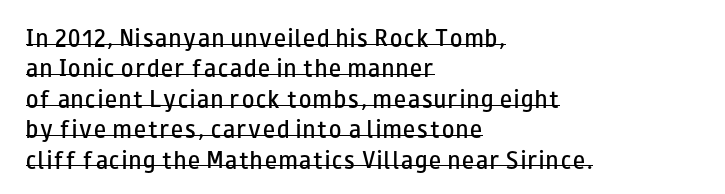
{"italic": "no", "bold": "semi", "underline": "yes", "align": "left", "line_spacing": "normal", "line_spacing_ratio": 1.52, "glyph_px": 20}
